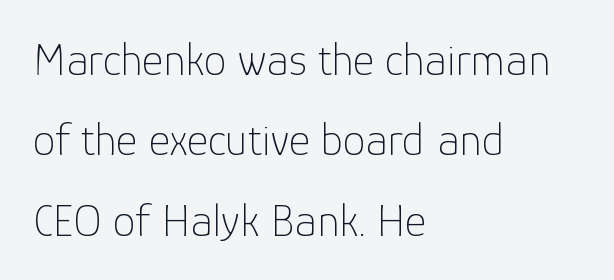
The image shows 46 px thin sans-serif type, upright; set left-aligned, line spacing 1.75x, normal letter spacing, not underlined; low stroke contrast and a medium x-height.
